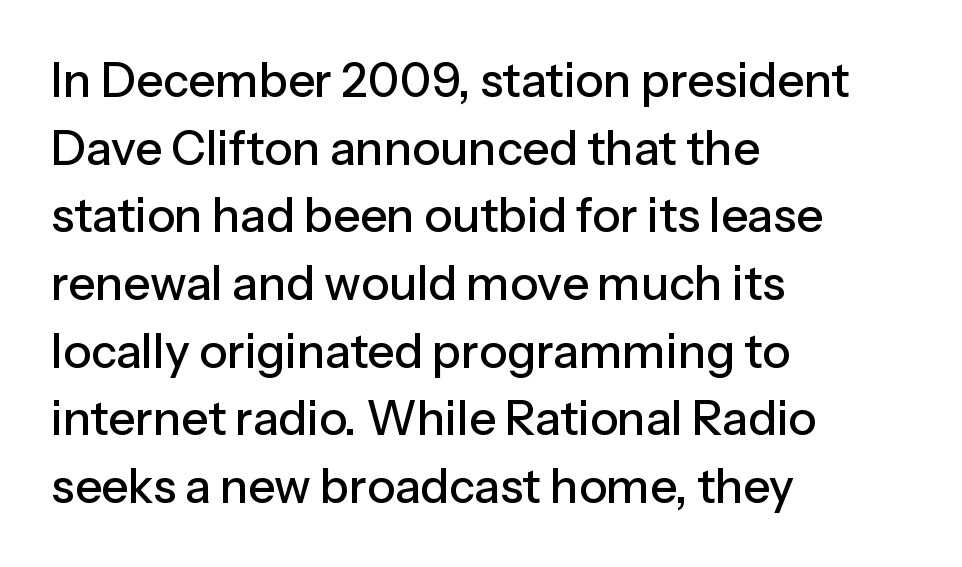
The image shows 47 px sans-serif type, upright; set left-aligned, normal line spacing (1.44x), normal letter spacing, not underlined; low stroke contrast and a medium x-height.
